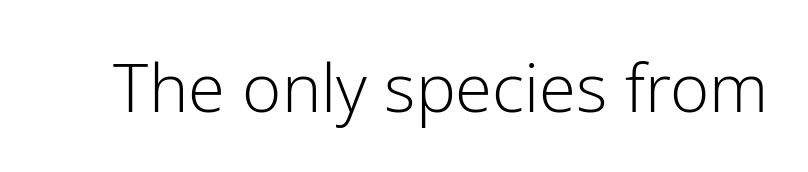
The image shows 67 px light sans-serif type, upright; set normal letter spacing, not underlined; low stroke contrast and a medium x-height.
